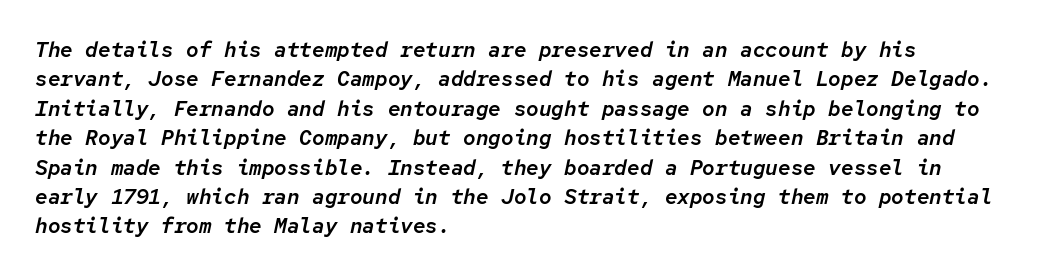
{"italic": "yes", "lean": "right", "slant_degrees": 12, "underline": "no", "align": "left", "line_spacing": "normal", "line_spacing_ratio": 1.4, "letter_spacing": "normal", "letter_spacing_em": 0.0, "glyph_px": 21}
